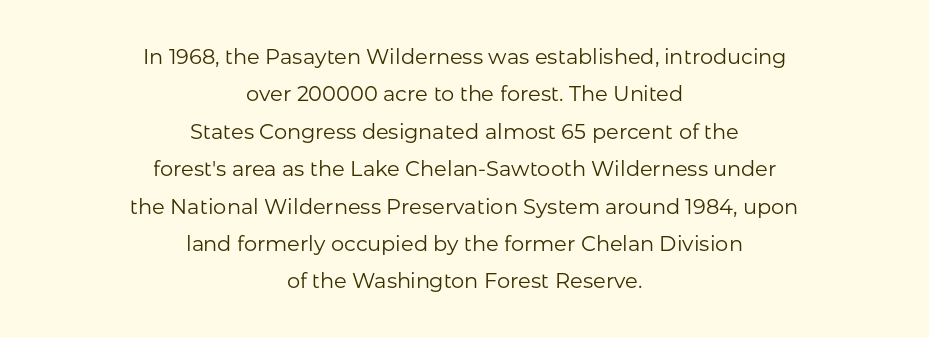
Nothing heavy about these letters — not bold at all. Do the letters lean? They stand straight. Unmarked baselines from the first word to the last. The gaps between neighbouring characters are ordinary and unremarkable. The passage is arranged like a title page — every line centered.
